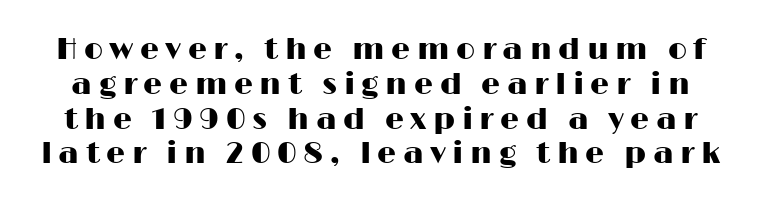
Q: Is the text italic (slanted)? A: No, it is upright.
Q: Is the typeface a serif or a sans-serif typeface? A: Sans-serif.
Q: Is the text underlined? A: No.
Q: Is the spacing between letters normal or unusually wide? A: Unusually wide.
Q: Width (condensed, normal, or wide)? A: Wide.
Q: Stroke contrast? A: High.
Q: x-height? A: Medium.
Q: Monospaced? A: No.
